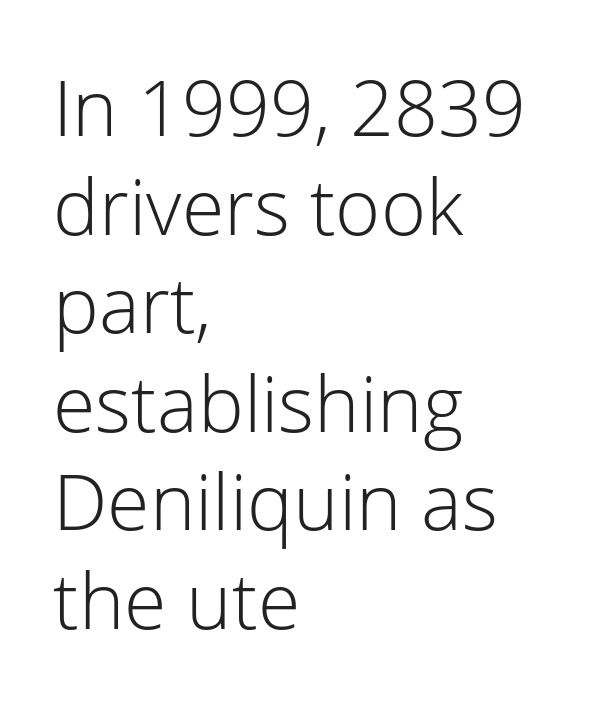
Descenders hang freely into open space. What kind of face is this? One without serifs — a sans. The setting favours the left margin, as ordinary paragraphs usually do. The weight would be labelled regular, book, light, or lighter still.
